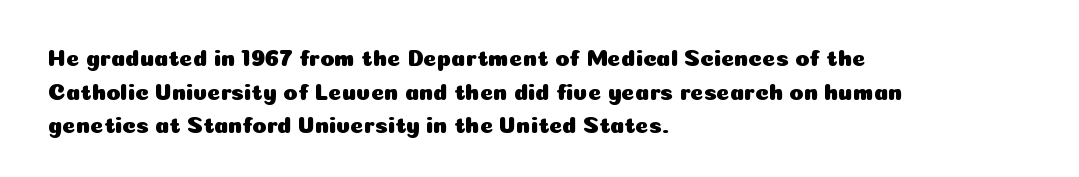
Notice how the passage keeps a crisp vertical edge on the left only. Ascenders rise straight up at ninety degrees. The passage shown is not underscored anywhere. Tracking value appears to be zero — textbook default spacing.
